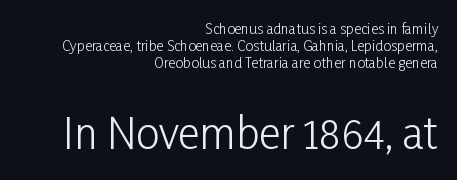
The image shows 42 px light, condensed sans-serif type, upright; set right-aligned, line spacing 1.23x, normal letter spacing, not underlined; the second (bottom) block is 3.0x larger; low stroke contrast and a medium x-height.
